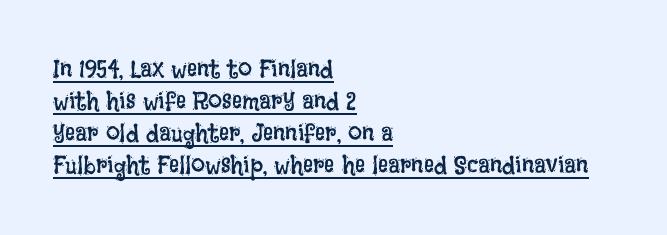
{"italic": "no", "bold": "no", "underline": "yes", "align": "left", "line_spacing": "normal", "line_spacing_ratio": 1.28, "letter_spacing": "normal", "letter_spacing_em": 0.0, "glyph_px": 25}
